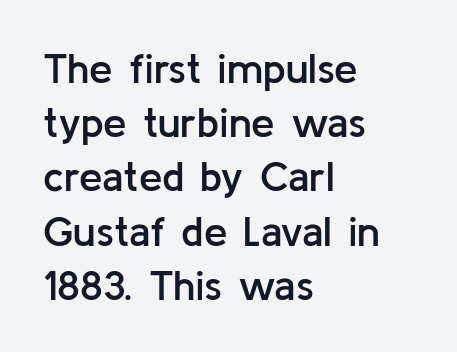
Whoever set this chose a conventional vertical rhythm. Check under the words: just untouched page. Typographically, this falls in the sans-serif category. Italic? Not at all — the glyphs are vertical.
